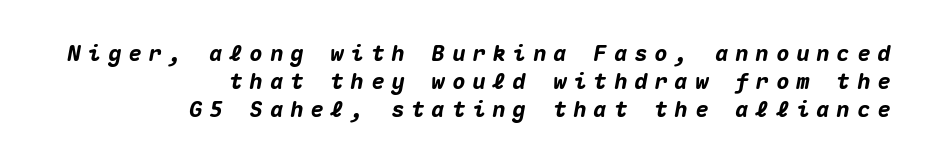
{"italic": "yes", "lean": "right", "slant_degrees": 10, "bold": "yes", "underline": "no", "align": "right", "line_spacing": "normal", "line_spacing_ratio": 1.27, "letter_spacing": "wide", "letter_spacing_em": 0.32, "glyph_px": 22}
